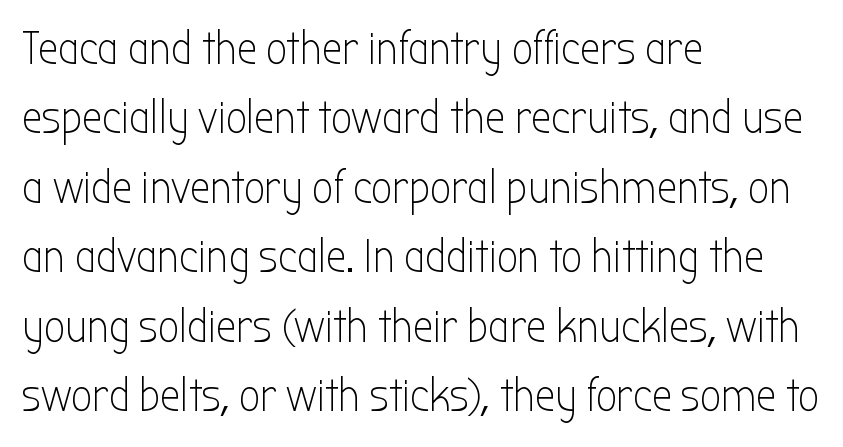
Q: Is the text bold? A: No.
Q: Is the text italic (slanted)? A: No, it is upright.
Q: Is the typeface a serif or a sans-serif typeface? A: Sans-serif.
Q: Is the text underlined? A: No.
Q: How is the paragraph aligned? A: Left-aligned.
Q: Is the spacing between letters normal or unusually wide? A: Normal.
Q: Is the spacing between lines tight, normal or loose? A: Normal.
Q: Width (condensed, normal, or wide)? A: Condensed.
Q: Stroke contrast? A: Low.
Q: x-height? A: Medium.
Q: Monospaced? A: No.
